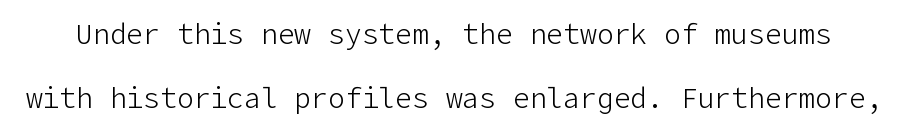
Q: Is the text bold? A: No.
Q: Is the text italic (slanted)? A: No, it is upright.
Q: Is the typeface a serif or a sans-serif typeface? A: Sans-serif.
Q: Is the text underlined? A: No.
Q: Is the spacing between letters normal or unusually wide? A: Normal.
Q: Is the spacing between lines tight, normal or loose? A: Loose.
Q: Width (condensed, normal, or wide)? A: Normal.
Q: Stroke contrast? A: Low.
Q: x-height? A: Medium.
